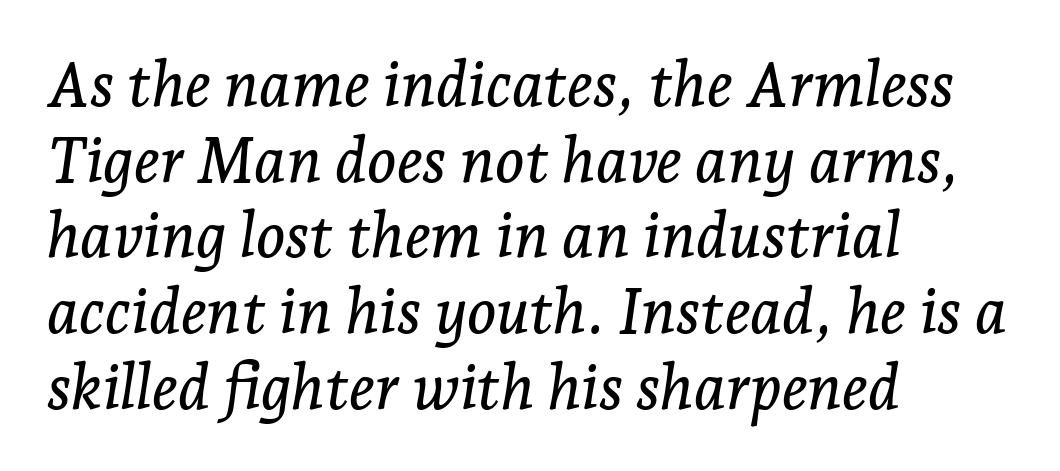
{"serif": "yes", "italic": "yes", "lean": "right", "slant_degrees": 7, "width": "normal", "stroke_contrast": "low", "x_height": "medium", "monospaced": "no", "underline": "no", "align": "left", "line_spacing_ratio": 1.22, "letter_spacing": "normal", "letter_spacing_em": 0.0, "glyph_px": 62}
